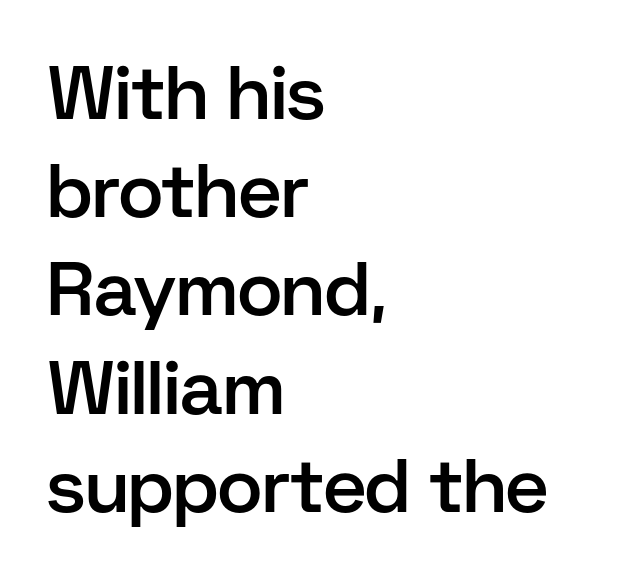
You can tell from the bare stems that sans-serif type was used. The string is rendered with underlining switched off. The face used here is rendered with its standard letterfit. Every character sits straight up, as roman type does. Is the type bold? Partly — it's a semibold, heavier than regular but not fully bold. Casual observation: everything's shoved over to the left.
